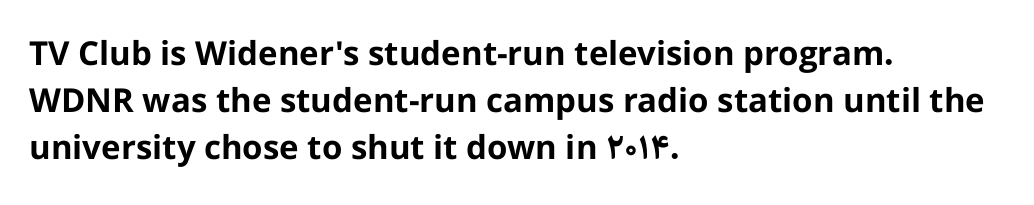
{"serif": "no", "italic": "no", "bold": "yes", "weight": "bold", "width": "normal", "stroke_contrast": "low", "x_height": "medium", "monospaced": "no", "underline": "no", "align": "left", "line_spacing": "normal", "line_spacing_ratio": 1.42, "letter_spacing": "normal", "letter_spacing_em": 0.0, "glyph_px": 33}
